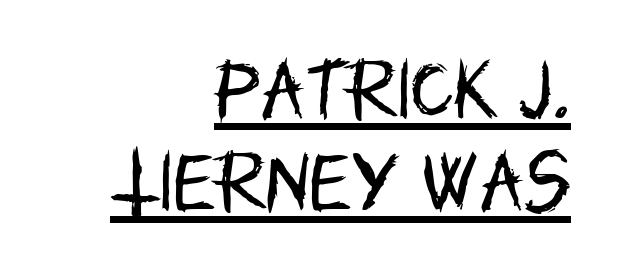
Line endings align vertically; line beginnings do not. Character widths vary here, with narrow letters taking less room than wide ones. This rendering features underlined lettering. Is there much room between lines? A standard amount, neither cramped nor airy.
